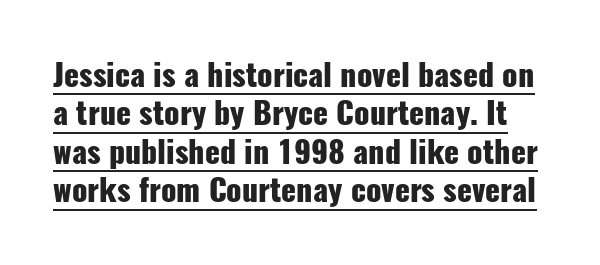
Q: Is the text bold? A: Yes.
Q: Is the text italic (slanted)? A: No, it is upright.
Q: Is the typeface a serif or a sans-serif typeface? A: Sans-serif.
Q: Is the text underlined? A: Yes.
Q: Is the spacing between letters normal or unusually wide? A: Normal.
Q: Width (condensed, normal, or wide)? A: Condensed.
Q: Stroke contrast? A: Low.
Q: x-height? A: Medium.
Q: Monospaced? A: No.
